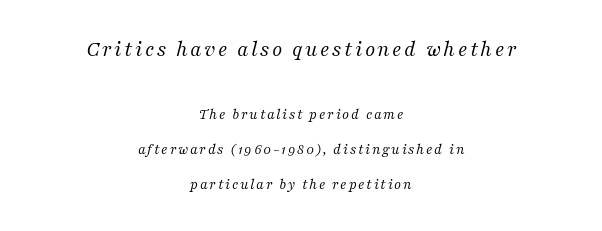
Q: Is the text bold? A: No.
Q: Is the text italic (slanted)? A: Yes, it leans right by about 16 degrees.
Q: Is the text underlined? A: No.
Q: How is the paragraph aligned? A: Centered.
Q: Is the spacing between lines tight, normal or loose? A: Loose.
Q: Which block of text is set in a larger size, the first (top) or the second (bottom)? A: The first (top) one.
